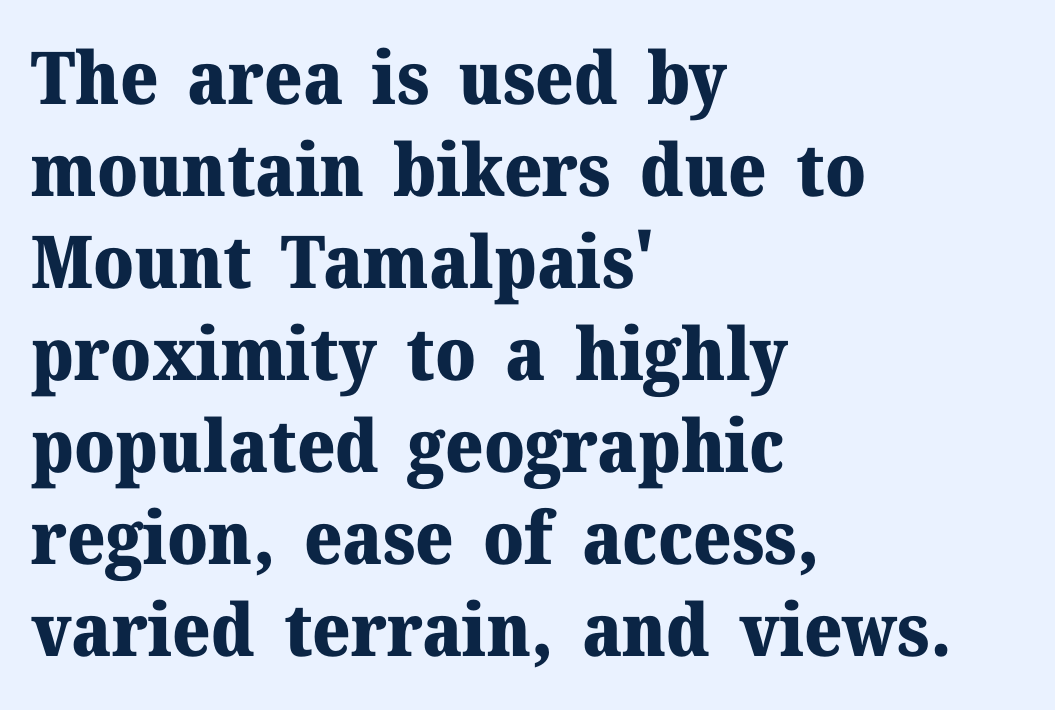
Leading matches the norm, producing a regular column. Horizontally, the lines are justified to the leading edge only. Heavy, bold letterforms. The line texture is even and compact thanks to regular tracking. Is this a fixed-width face? No — the glyphs have proportional, varying widths. Upright lettering throughout.
